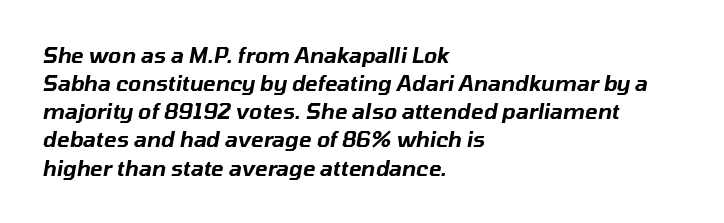
{"italic": "yes", "lean": "right", "slant_degrees": 10, "underline": "no", "align": "left", "line_spacing": "normal", "line_spacing_ratio": 1.34, "letter_spacing": "normal", "letter_spacing_em": 0.0, "glyph_px": 21}
